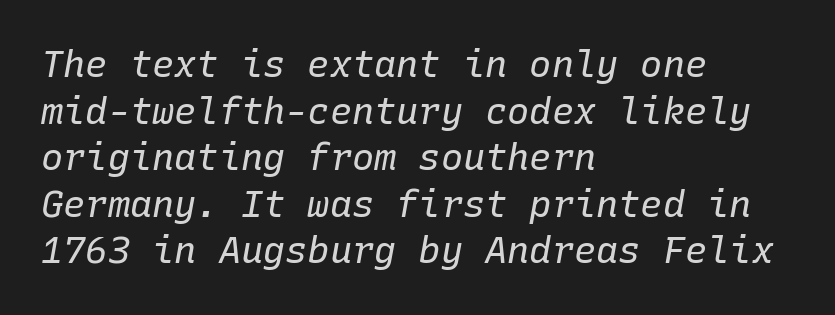
Q: Is the text bold? A: No.
Q: Is the text italic (slanted)? A: Yes, it leans right by about 10 degrees.
Q: Is the text underlined? A: No.
Q: How is the paragraph aligned? A: Left-aligned.
Q: Is the spacing between letters normal or unusually wide? A: Normal.
Q: Is the spacing between lines tight, normal or loose? A: Normal.
Q: Width (condensed, normal, or wide)? A: Normal.
Q: Stroke contrast? A: Low.
Q: x-height? A: Medium.
Q: Monospaced? A: Yes.
